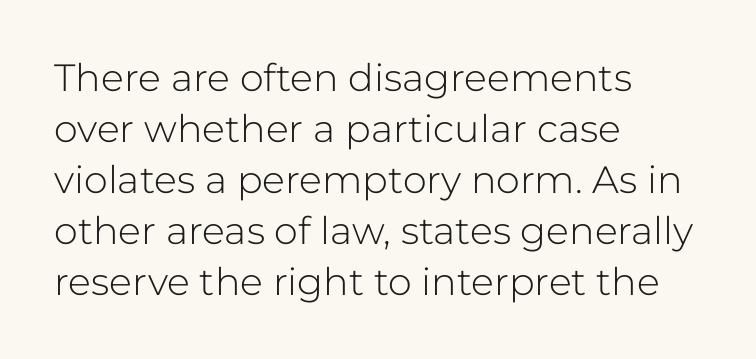
The image shows 38 px light sans-serif type, upright; set left-aligned, normal line spacing (1.34x), normal letter spacing, not underlined; low stroke contrast and a medium x-height.
